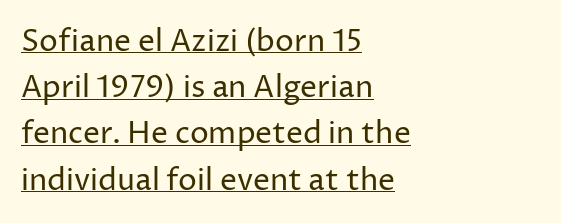
Q: Is the text bold? A: No.
Q: Is the text italic (slanted)? A: No, it is upright.
Q: Is the typeface a serif or a sans-serif typeface? A: Sans-serif.
Q: Is the text underlined? A: Yes.
Q: How is the paragraph aligned? A: Left-aligned.
Q: Is the spacing between letters normal or unusually wide? A: Normal.
Q: Is the spacing between lines tight, normal or loose? A: Normal.
Q: Width (condensed, normal, or wide)? A: Normal.
Q: Stroke contrast? A: Low.
Q: x-height? A: Medium.
Q: Monospaced? A: No.
